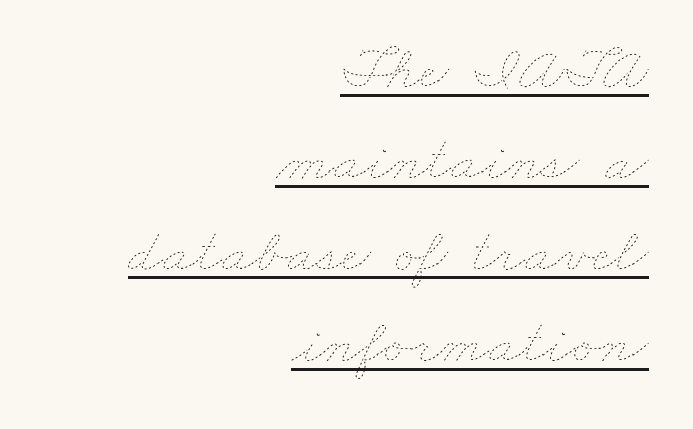
Q: Is the text bold? A: No.
Q: Is the text underlined? A: Yes.
Q: How is the paragraph aligned? A: Right-aligned.
Q: Is the spacing between letters normal or unusually wide? A: Normal.
Q: Is the spacing between lines tight, normal or loose? A: Normal.
Q: Width (condensed, normal, or wide)? A: Wide.
Q: Stroke contrast? A: Low.
Q: x-height? A: Small.
Q: Monospaced? A: No.
